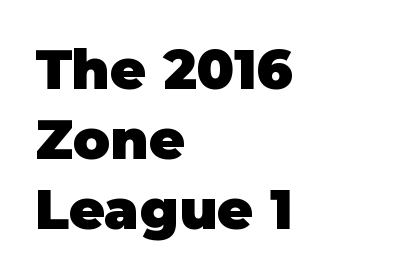
The image shows 55 px heavy sans-serif type, upright; set left-aligned, normal line spacing (1.27x), normal letter spacing, not underlined; low stroke contrast and a large x-height.
